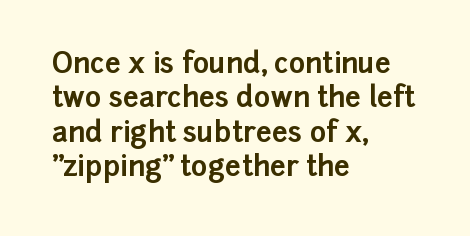
The image shows 28 px bold sans-serif type, upright; set left-aligned, line spacing 1.23x, normal letter spacing, not underlined; low stroke contrast and a medium x-height.
